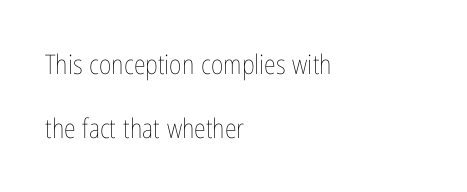
Q: Is the text bold? A: No.
Q: Is the text italic (slanted)? A: No, it is upright.
Q: Is the text underlined? A: No.
Q: How is the paragraph aligned? A: Left-aligned.
Q: Is the spacing between letters normal or unusually wide? A: Normal.
Q: Is the spacing between lines tight, normal or loose? A: Loose.
